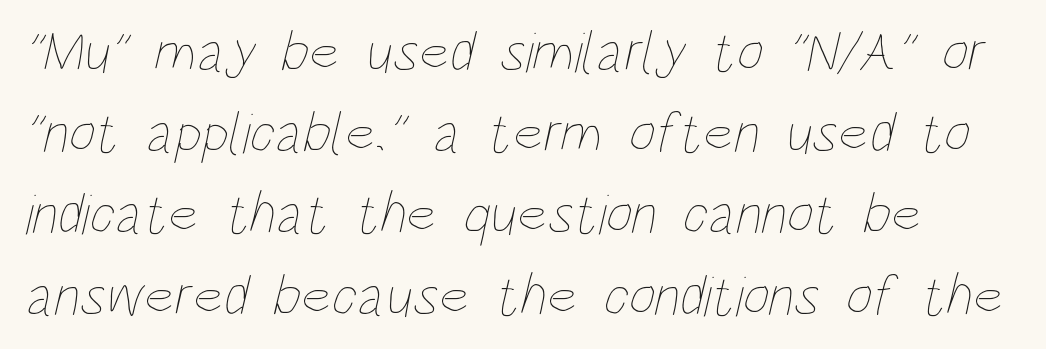
The image shows 58 px thin, condensed type; set left-aligned, normal line spacing (1.4x), normal letter spacing, not underlined; low stroke contrast and a large x-height.
